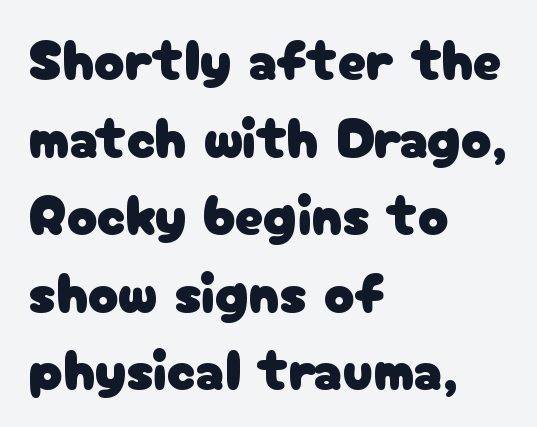
Varying glyph widths throughout — classic text-font behaviour. Alignment: flush left. The lines sit at an ordinary, default distance from one another. Is this a sans? Yes — the strokes have no serifs. The letters stand upright; this is a roman face. Compared with typical body copy, the letter spacing here is the same.
